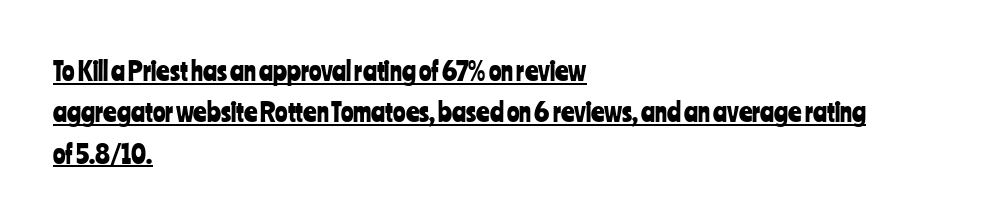
Q: Is the text italic (slanted)? A: No, it is upright.
Q: Is the text underlined? A: Yes.
Q: How is the paragraph aligned? A: Left-aligned.
Q: Is the spacing between letters normal or unusually wide? A: Normal.
Q: Is the spacing between lines tight, normal or loose? A: Normal.
